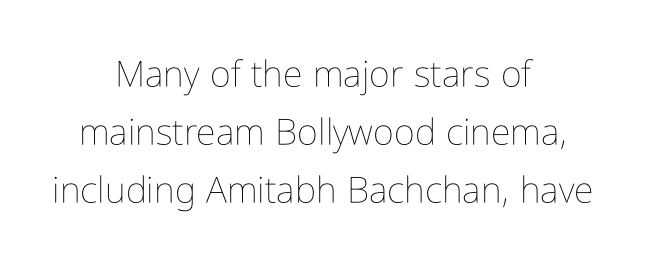
Q: Is the text bold? A: No.
Q: Is the text italic (slanted)? A: No, it is upright.
Q: Is the text underlined? A: No.
Q: How is the paragraph aligned? A: Centered.
Q: Is the spacing between letters normal or unusually wide? A: Normal.
Q: Is the spacing between lines tight, normal or loose? A: Normal.
Q: Width (condensed, normal, or wide)? A: Condensed.
Q: Stroke contrast? A: Low.
Q: x-height? A: Medium.
Q: Monospaced? A: No.
